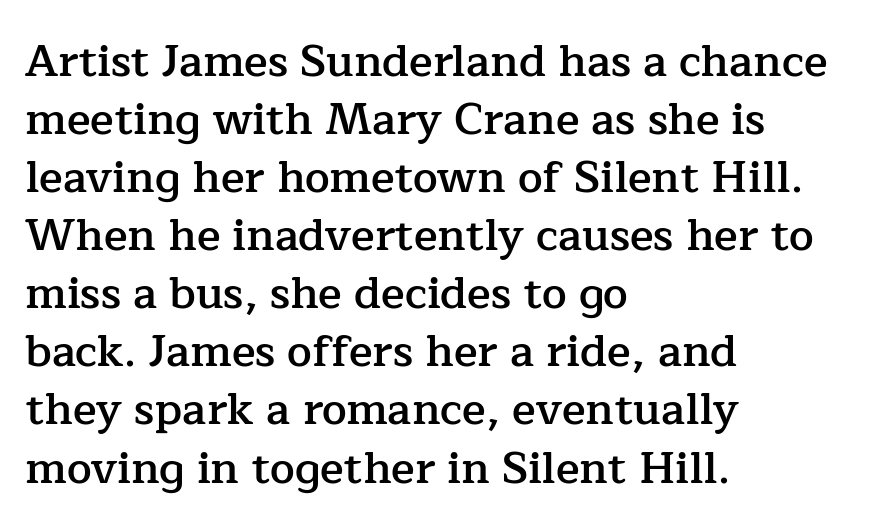
The setting favours the left margin, as ordinary paragraphs usually do. The glyphs are unaccompanied by any horizontal stroke below them. Check where the strokes stop: tiny serifs finish them off. Honestly, the row spacing looks completely unremarkable.
